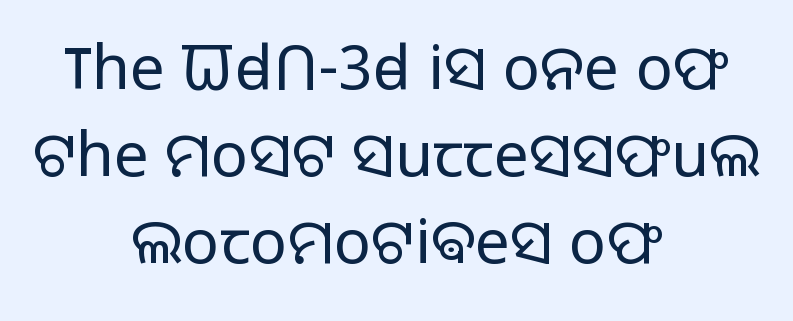
The typeface has the unassuming heft of standard copy or less. The line texture is even and compact thanks to regular tracking. In terms of leading, this rendering sits right in the middle. Descender tails drop into unmarked territory. The type family on display is of the sans-serif kind.
